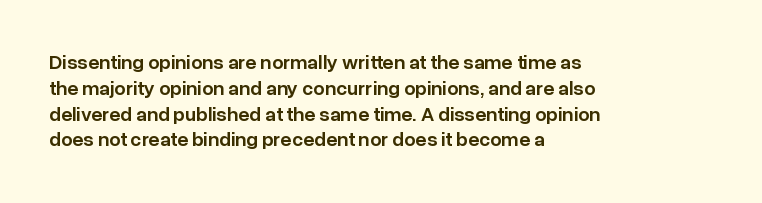
This is the in-between weight designers call semibold or demi. The passage is arranged the way most books set body copy — flush left. No word sits above an underline. Normally led — the rows are evenly, conventionally spaced. Observe the ordinary spacing: letters are neighbours, not strangers. The type sits square on the baseline with zero lean.
